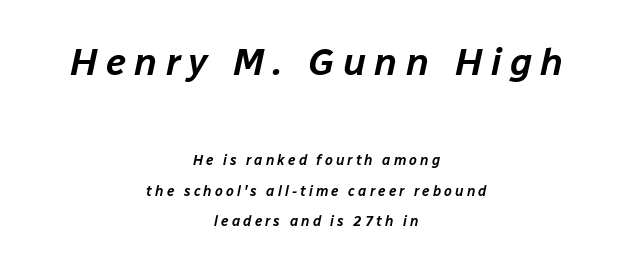
Does the bottom block carry the larger type? No, the top block does. The space directly below the letters is spotless. Is the letter spacing exaggerated? Yes — the characters are pushed far apart. Varying glyph widths throughout — classic text-font behaviour.
